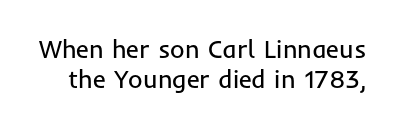
{"italic": "no", "bold": "no", "underline": "no", "line_spacing_ratio": 1.19, "letter_spacing": "normal", "letter_spacing_em": 0.0, "glyph_px": 25}
